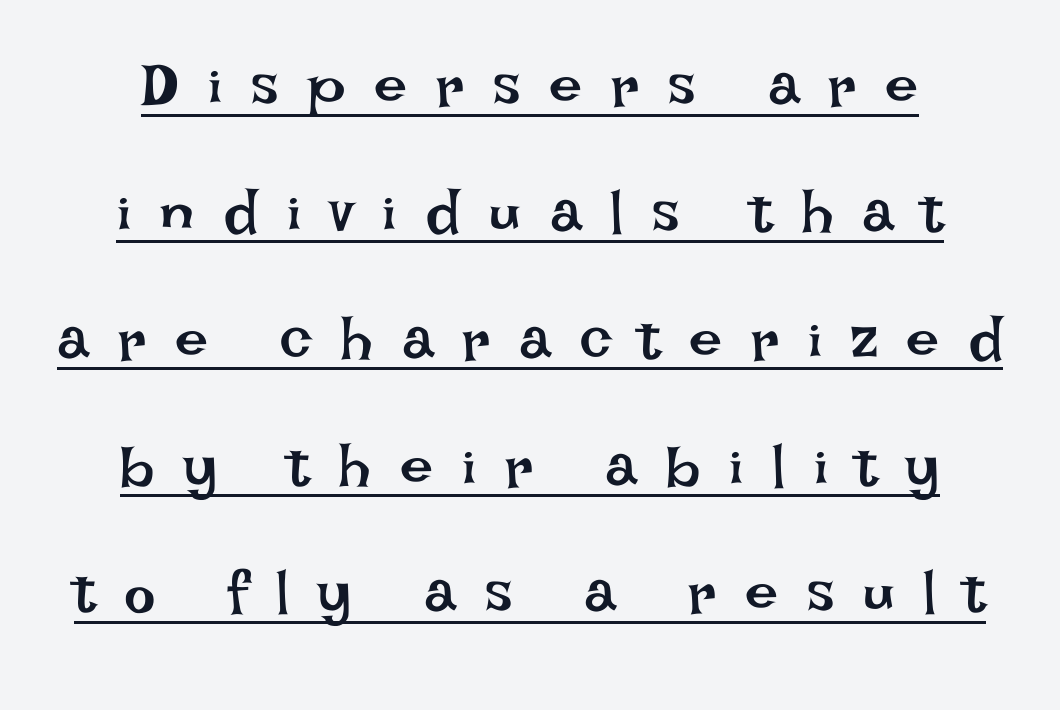
The image shows 59 px regular-weight type, upright; set loose line spacing (2.15x), unusually wide letter spacing (+0.49 em), underlined; low stroke contrast and a large x-height.
